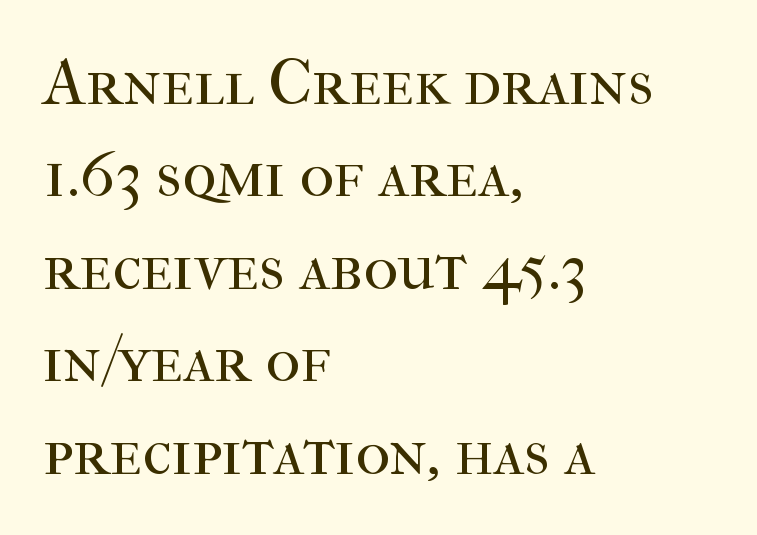
Q: Is the text bold? A: No.
Q: Is the text italic (slanted)? A: No, it is upright.
Q: Is the typeface a serif or a sans-serif typeface? A: Serif.
Q: Is the text underlined? A: No.
Q: How is the paragraph aligned? A: Left-aligned.
Q: Is the spacing between letters normal or unusually wide? A: Normal.
Q: Is the spacing between lines tight, normal or loose? A: Normal.
Q: Width (condensed, normal, or wide)? A: Normal.
Q: Stroke contrast? A: High.
Q: x-height? A: Medium.
Q: Monospaced? A: No.
